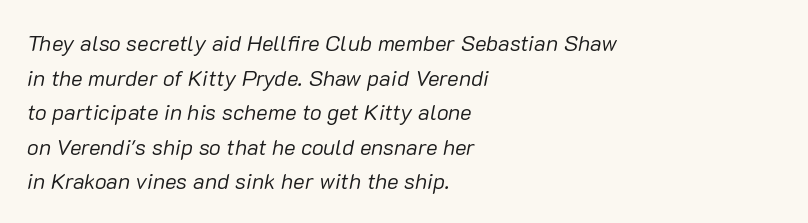
Q: Is the text bold? A: No.
Q: Is the text italic (slanted)? A: Yes, it leans right by about 10 degrees.
Q: Is the text underlined? A: No.
Q: How is the paragraph aligned? A: Left-aligned.
Q: Is the spacing between letters normal or unusually wide? A: Normal.
Q: Is the spacing between lines tight, normal or loose? A: Normal.
